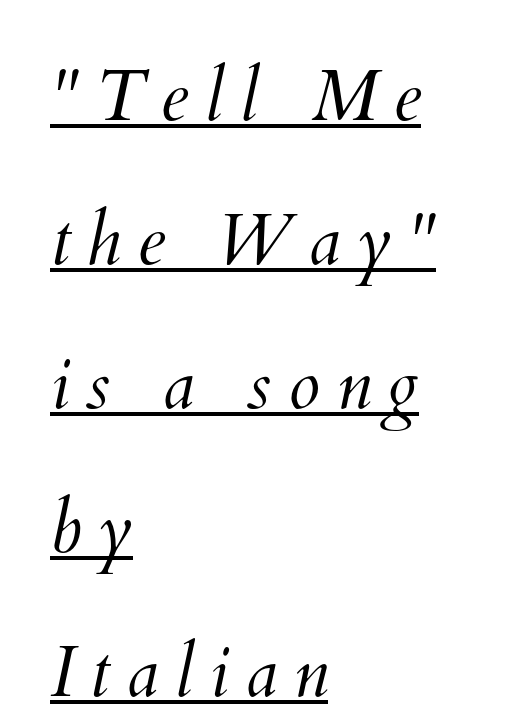
Q: Is the text bold? A: No.
Q: Is the text underlined? A: Yes.
Q: How is the paragraph aligned? A: Left-aligned.
Q: Is the spacing between letters normal or unusually wide? A: Unusually wide.
Q: Is the spacing between lines tight, normal or loose? A: Loose.
Q: Width (condensed, normal, or wide)? A: Normal.
Q: Stroke contrast? A: Medium.
Q: x-height? A: Small.
Q: Monospaced? A: No.
